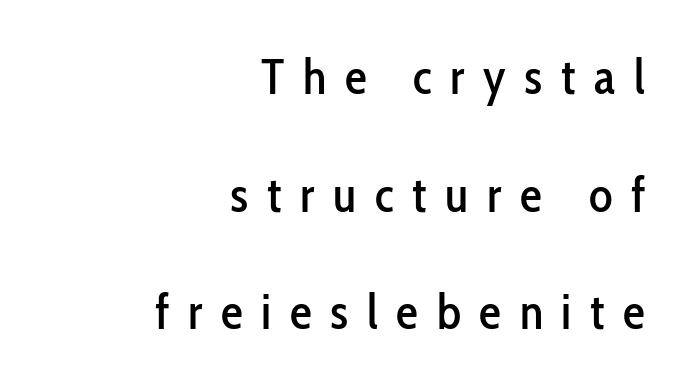
{"serif": "no", "italic": "no", "width": "condensed", "stroke_contrast": "low", "x_height": "medium", "monospaced": "no", "underline": "no", "align": "right", "line_spacing": "loose", "line_spacing_ratio": 2.4, "letter_spacing": "wide", "letter_spacing_em": 0.38, "glyph_px": 49}
